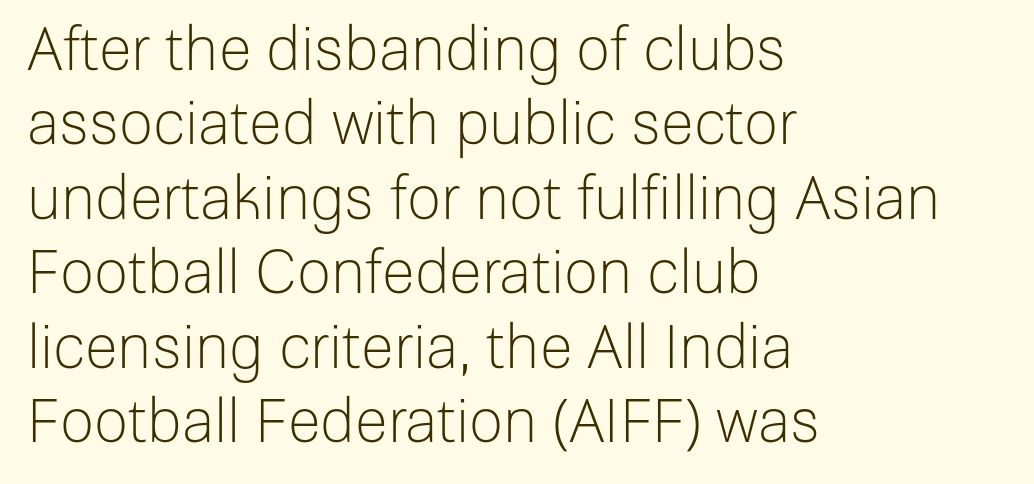
How are the letters spaced? Ordinarily, with no added tracking. The lines in this sample share a left origin and differ only in where they stop. A sans-serif font was chosen for this passage. This is roman type, the default non-slanted kind. A typesetter would call this proportional, since set widths differ per character. No chunkiness to these letters — they're not bold.
